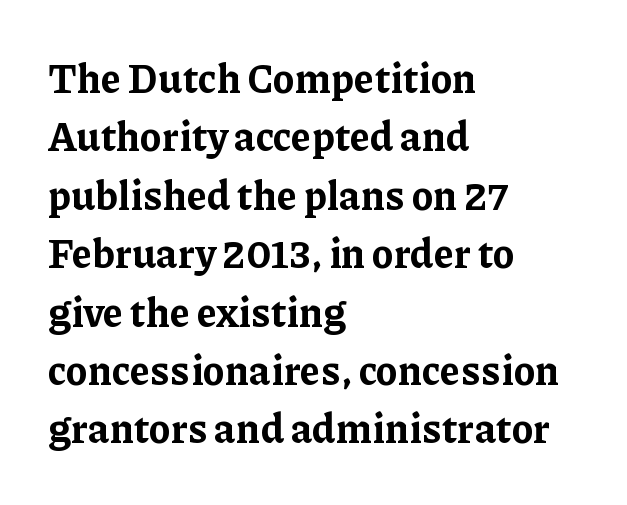
The image shows 40 px bold serif type, upright; set left-aligned, normal line spacing (1.46x), normal letter spacing, not underlined; low stroke contrast and a medium x-height.
